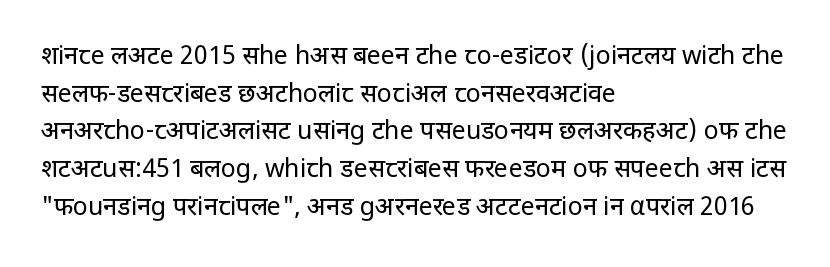
The image shows 25 px text type, upright; set left-aligned, normal line spacing (1.51x), normal letter spacing, not underlined.
